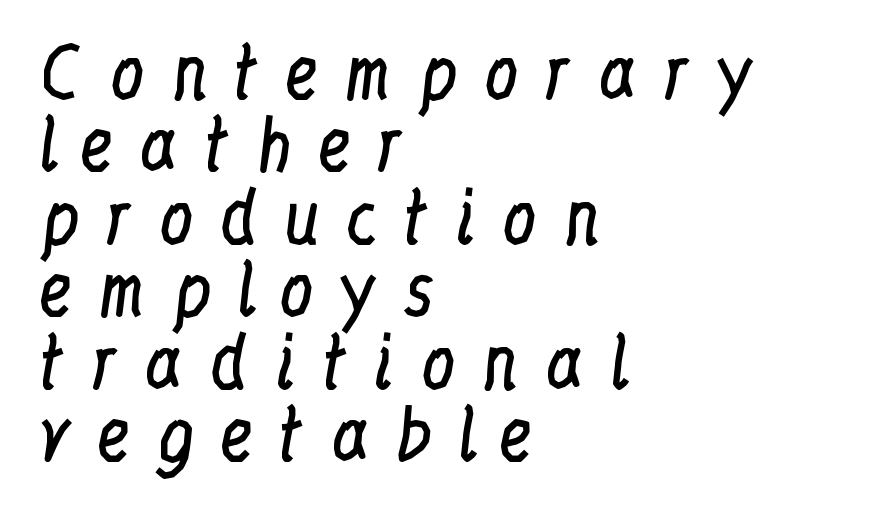
{"serif": "yes", "bold": "no", "weight": "regular", "width": "condensed", "stroke_contrast": "low", "x_height": "medium", "monospaced": "no", "underline": "no", "align": "left", "line_spacing": "tight", "line_spacing_ratio": 1.05, "letter_spacing": "wide", "letter_spacing_em": 0.36, "glyph_px": 69}
